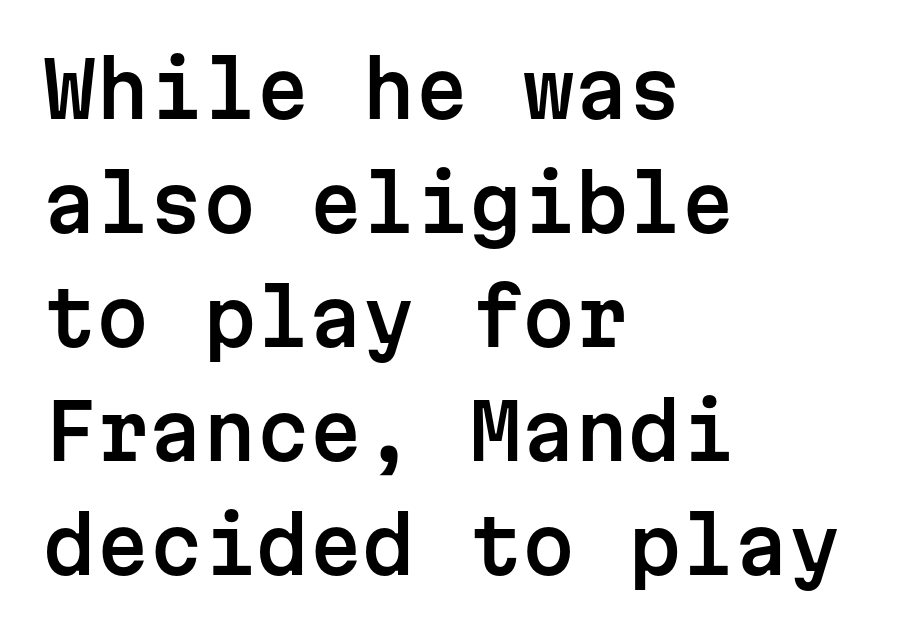
The image shows 76 px sans-serif type, upright, monospaced; set left-aligned, normal line spacing (1.5x), normal letter spacing, not underlined; low stroke contrast and a medium x-height.
